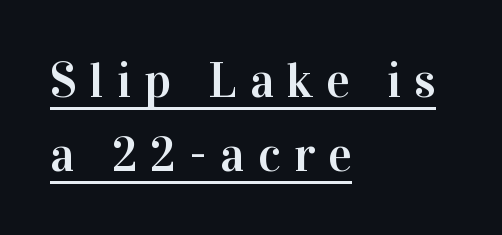
{"serif": "yes", "italic": "no", "width": "normal", "stroke_contrast": "high", "x_height": "medium", "monospaced": "no", "underline": "yes", "align": "left", "line_spacing": "normal", "line_spacing_ratio": 1.51, "letter_spacing": "wide", "letter_spacing_em": 0.27, "glyph_px": 49}
